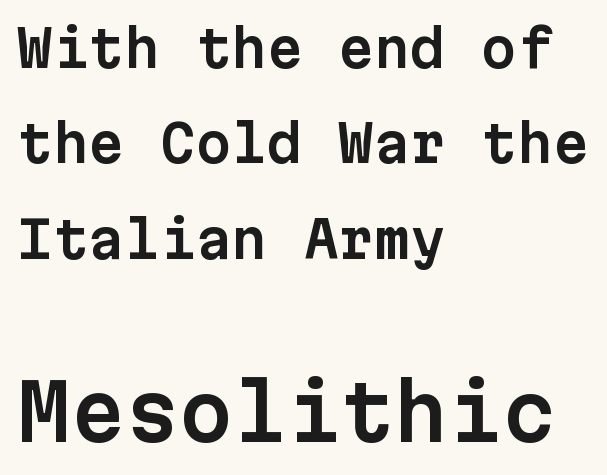
Q: Is the text italic (slanted)? A: No, it is upright.
Q: Is the typeface a serif or a sans-serif typeface? A: Sans-serif.
Q: Is the text underlined? A: No.
Q: How is the paragraph aligned? A: Left-aligned.
Q: Is the spacing between letters normal or unusually wide? A: Normal.
Q: Which block of text is set in a larger size, the first (top) or the second (bottom)? A: The second (bottom) one.
Q: Width (condensed, normal, or wide)? A: Normal.
Q: Stroke contrast? A: Low.
Q: x-height? A: Medium.
Q: Monospaced? A: Yes.
